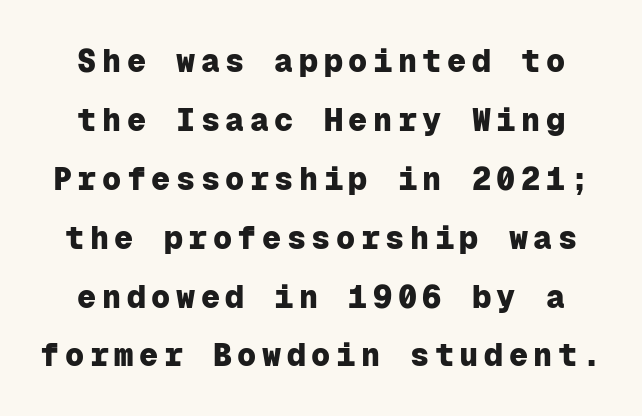
Q: Is the text bold? A: Yes.
Q: Is the text italic (slanted)? A: No, it is upright.
Q: Is the typeface a serif or a sans-serif typeface? A: Sans-serif.
Q: Is the text underlined? A: No.
Q: Width (condensed, normal, or wide)? A: Normal.
Q: Stroke contrast? A: Low.
Q: x-height? A: Medium.
Q: Monospaced? A: Yes.
